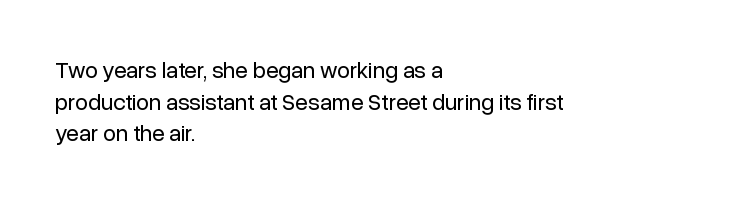
Q: Is the text bold? A: No.
Q: Is the text italic (slanted)? A: No, it is upright.
Q: Is the text underlined? A: No.
Q: How is the paragraph aligned? A: Left-aligned.
Q: Is the spacing between letters normal or unusually wide? A: Normal.
Q: Is the spacing between lines tight, normal or loose? A: Normal.
